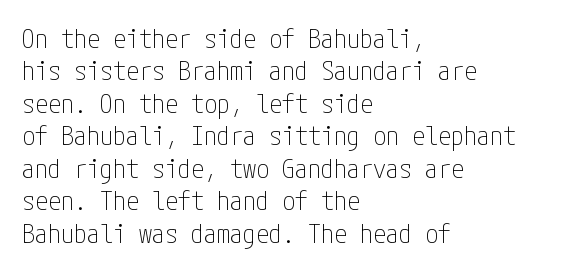
Line spacing here is normal. Nobody touched the tracking dial on this one. Quick note: underline off. Designer's note — italics off, roman on. The lines are quadded left.
